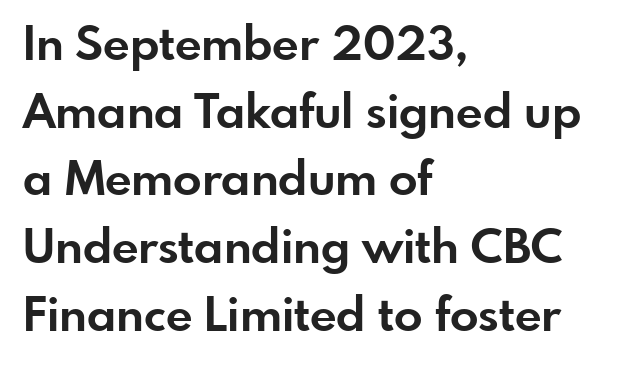
{"serif": "no", "italic": "no", "bold": "yes", "weight": "bold", "width": "normal", "stroke_contrast": "low", "x_height": "small", "monospaced": "no", "underline": "no", "align": "left", "line_spacing": "normal", "line_spacing_ratio": 1.44, "letter_spacing": "normal", "letter_spacing_em": 0.0, "glyph_px": 47}
